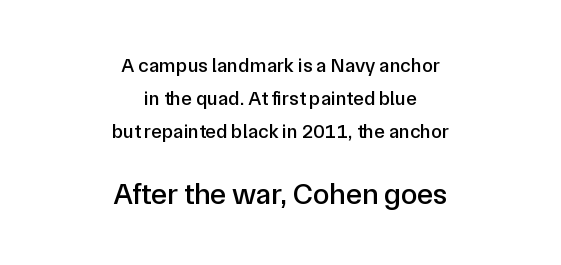
Q: Is the text italic (slanted)? A: No, it is upright.
Q: Is the typeface a serif or a sans-serif typeface? A: Sans-serif.
Q: Is the text underlined? A: No.
Q: How is the paragraph aligned? A: Centered.
Q: Is the spacing between letters normal or unusually wide? A: Normal.
Q: Is the spacing between lines tight, normal or loose? A: Normal.
Q: Which block of text is set in a larger size, the first (top) or the second (bottom)? A: The second (bottom) one.
Q: Width (condensed, normal, or wide)? A: Normal.
Q: Stroke contrast? A: Low.
Q: x-height? A: Medium.
Q: Monospaced? A: No.
